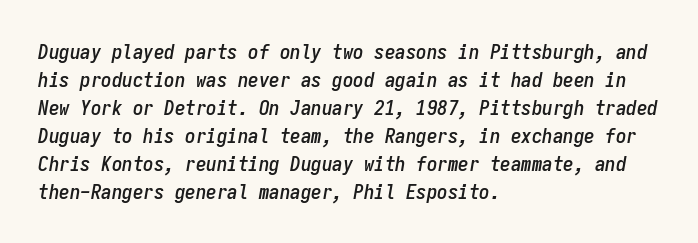
Line spacing here is normal. One-word summary of the alignment: left. The passage shown leans; its letterforms are oblique. Here the glyphs are tracked normally, forming tight word shapes. Just letters on the line, the space beneath them empty.
